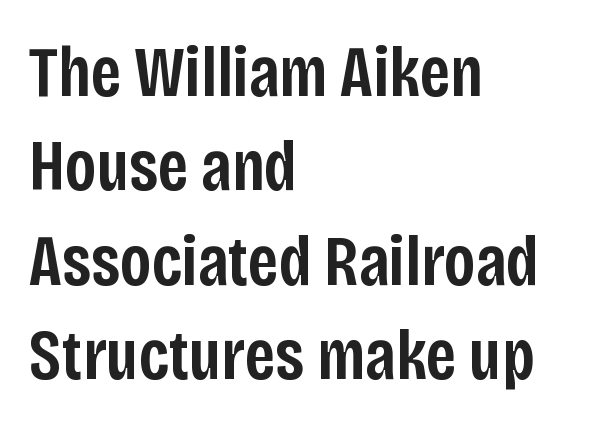
The image shows 71 px semibold, condensed sans-serif type, upright; set left-aligned, normal line spacing (1.33x), normal letter spacing, not underlined; low stroke contrast and a large x-height.
